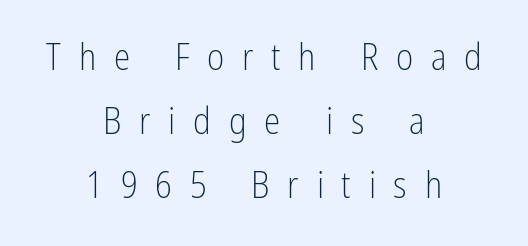
Q: Is the text bold? A: No.
Q: Is the text italic (slanted)? A: No, it is upright.
Q: Is the typeface a serif or a sans-serif typeface? A: Sans-serif.
Q: Is the text underlined? A: No.
Q: How is the paragraph aligned? A: Centered.
Q: Is the spacing between letters normal or unusually wide? A: Unusually wide.
Q: Width (condensed, normal, or wide)? A: Condensed.
Q: Stroke contrast? A: Low.
Q: x-height? A: Medium.
Q: Monospaced? A: No.
